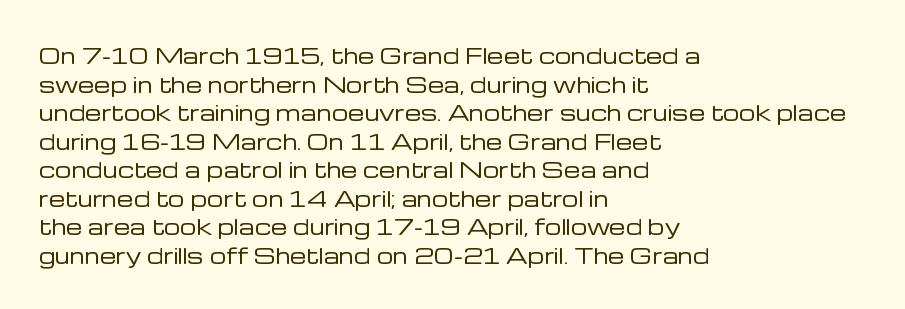
Q: Is the text bold? A: No.
Q: Is the text italic (slanted)? A: No, it is upright.
Q: Is the text underlined? A: No.
Q: How is the paragraph aligned? A: Left-aligned.
Q: Is the spacing between letters normal or unusually wide? A: Normal.
Q: Is the spacing between lines tight, normal or loose? A: Normal.
